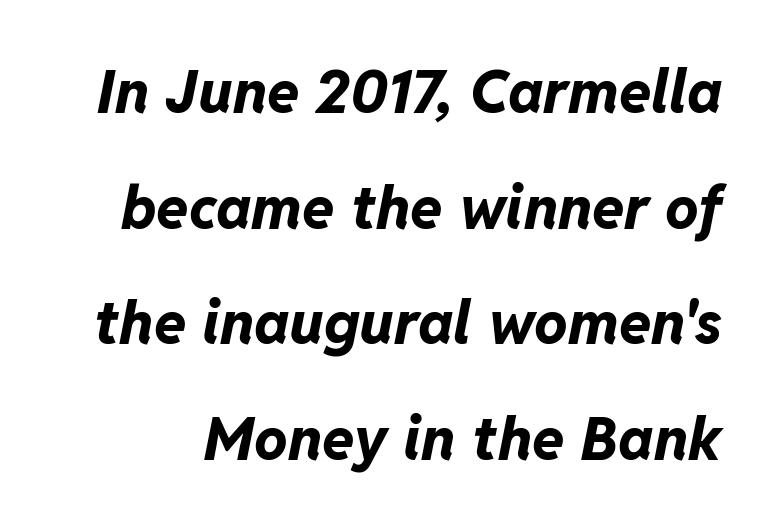
The image shows 59 px bold type, italic (leaning right); set loose line spacing (1.96x), normal letter spacing, not underlined; low stroke contrast and a medium x-height.
